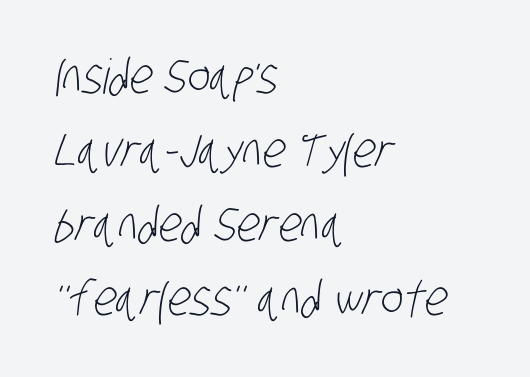
Q: Is the text bold? A: No.
Q: Is the typeface a serif or a sans-serif typeface? A: Sans-serif.
Q: Is the text underlined? A: No.
Q: How is the paragraph aligned? A: Left-aligned.
Q: Is the spacing between letters normal or unusually wide? A: Normal.
Q: Is the spacing between lines tight, normal or loose? A: Normal.
Q: Width (condensed, normal, or wide)? A: Condensed.
Q: Stroke contrast? A: Low.
Q: x-height? A: Large.
Q: Monospaced? A: No.
